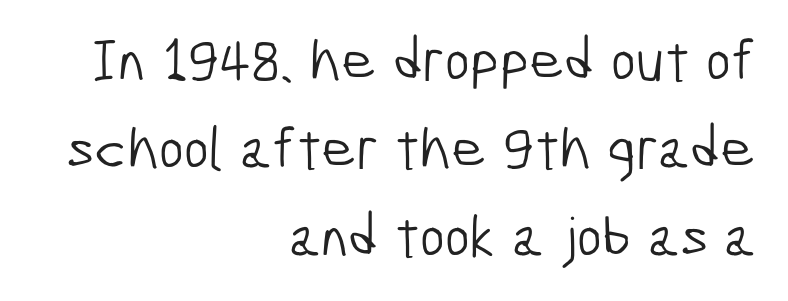
The image shows 60 px light, condensed sans-serif type; set right-aligned, normal line spacing (1.47x), normal letter spacing, not underlined; low stroke contrast and a medium x-height.
